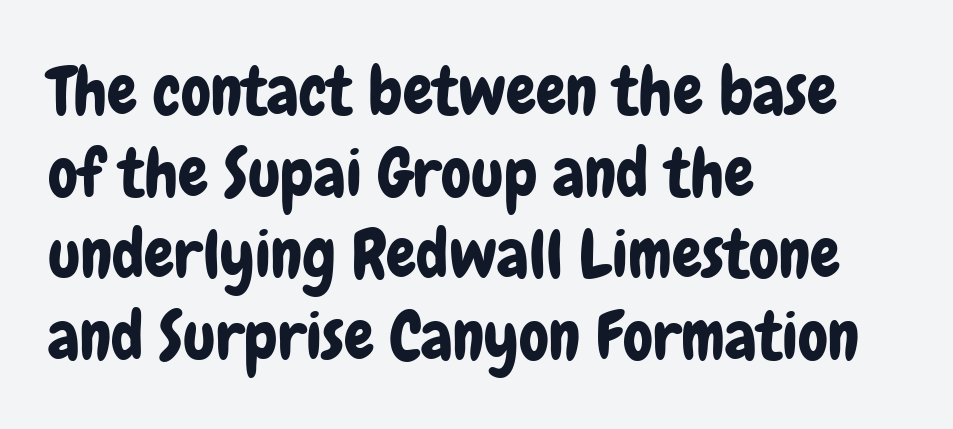
Q: Is the text italic (slanted)? A: No, it is upright.
Q: Is the typeface a serif or a sans-serif typeface? A: Sans-serif.
Q: Is the text underlined? A: No.
Q: How is the paragraph aligned? A: Left-aligned.
Q: Is the spacing between letters normal or unusually wide? A: Normal.
Q: Width (condensed, normal, or wide)? A: Condensed.
Q: Stroke contrast? A: Low.
Q: x-height? A: Medium.
Q: Monospaced? A: No.
